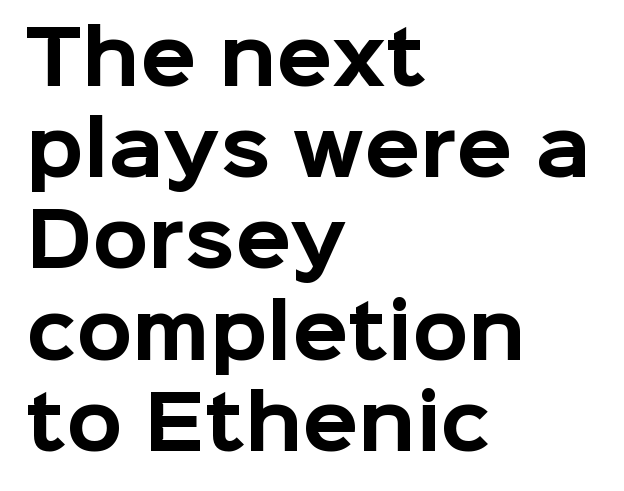
{"serif": "no", "italic": "no", "bold": "yes", "weight": "bold", "width": "normal", "stroke_contrast": "low", "x_height": "medium", "monospaced": "no", "underline": "no", "align": "left", "line_spacing": "normal", "line_spacing_ratio": 1.25, "letter_spacing": "normal", "letter_spacing_em": 0.0, "glyph_px": 73}
